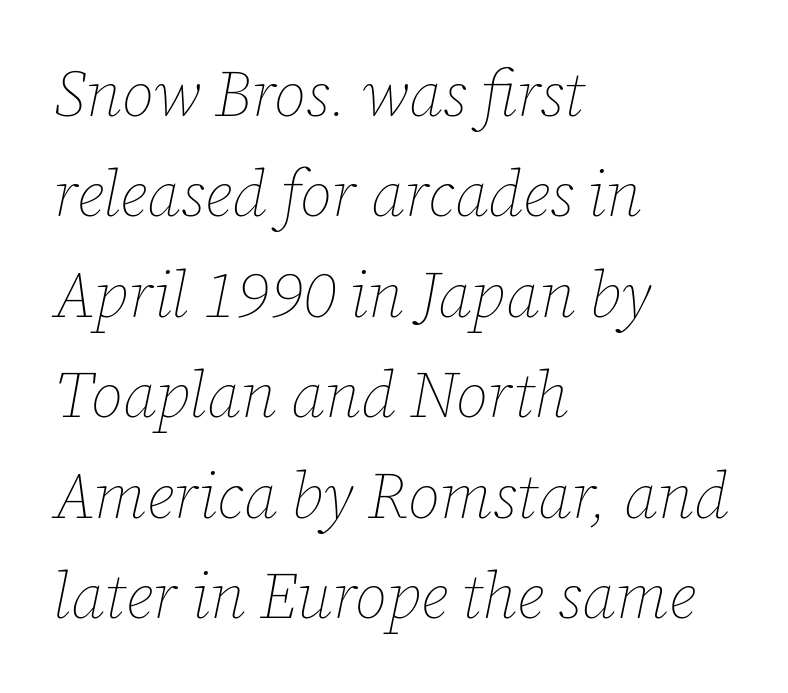
The image shows 64 px thin type, italic (leaning right); set left-aligned, normal line spacing (1.57x), normal letter spacing, not underlined; low stroke contrast and a medium x-height.
